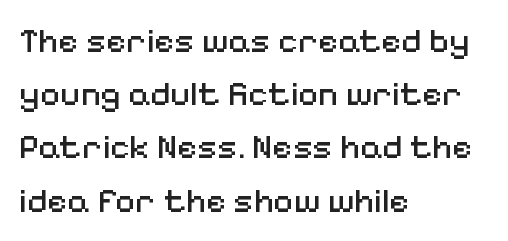
The image shows 35 px regular-weight sans-serif type, upright; set left-aligned, normal line spacing (1.52x), normal letter spacing, not underlined; medium stroke contrast and a medium x-height.
